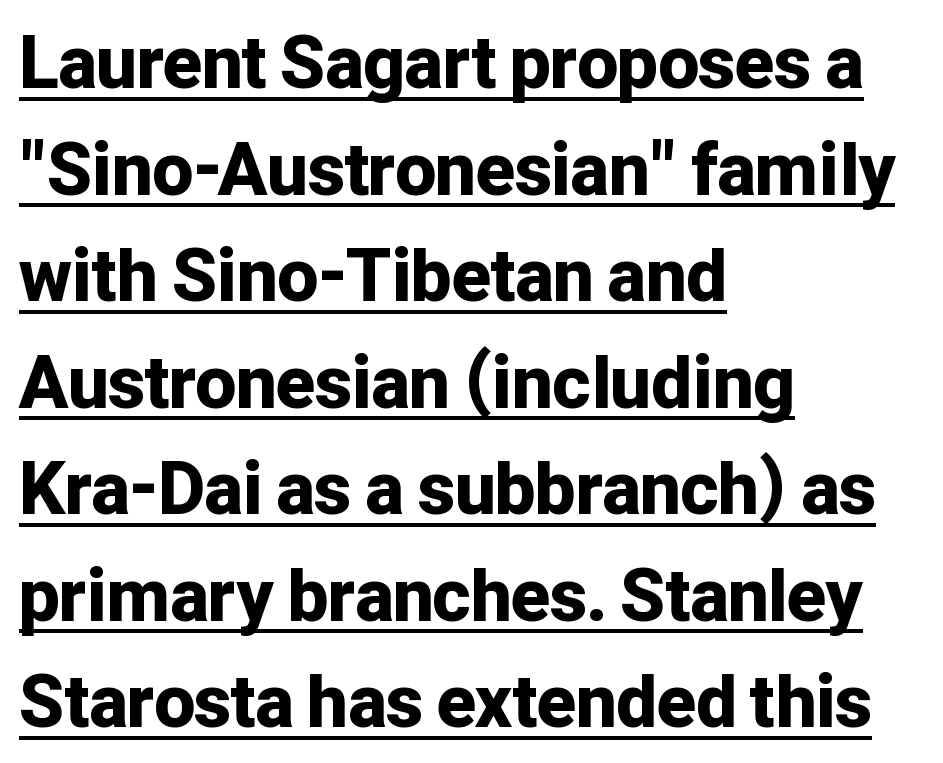
The image shows 72 px bold sans-serif type, upright; set left-aligned, normal line spacing (1.48x), normal letter spacing, underlined; low stroke contrast and a medium x-height.
